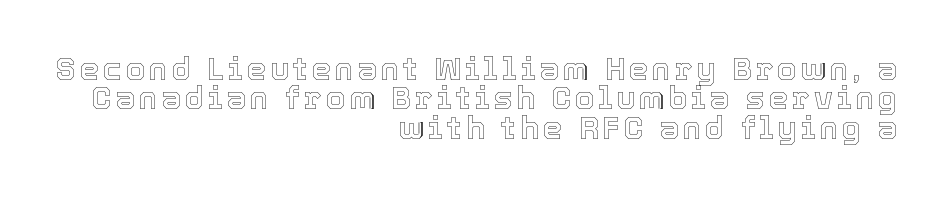
Q: Is the text italic (slanted)? A: No, it is upright.
Q: Is the text underlined? A: No.
Q: How is the paragraph aligned? A: Right-aligned.
Q: Is the spacing between lines tight, normal or loose? A: Tight.
Q: Width (condensed, normal, or wide)? A: Normal.
Q: x-height? A: Medium.
Q: Monospaced? A: No.
